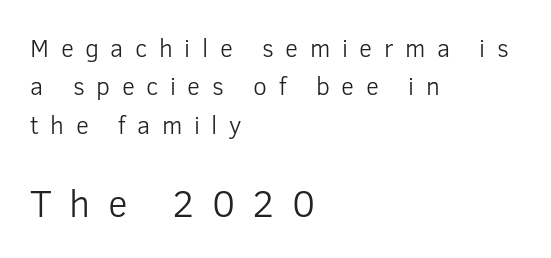
This block has exactly the height ordinary leading produces. When letters stand straight like this, we call the style roman or upright. A clean baseline with only descenders dipping below it. These lines are composed in type without serifs. In this sample the second text group is rendered at the bigger scale.
